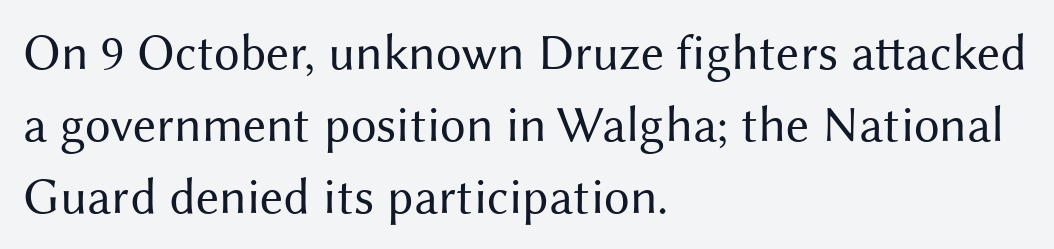
{"serif": "no", "italic": "no", "bold": "no", "weight": "regular", "width": "normal", "stroke_contrast": "medium", "x_height": "medium", "monospaced": "no", "underline": "no", "align": "left", "line_spacing": "normal", "line_spacing_ratio": 1.41, "letter_spacing": "normal", "letter_spacing_em": 0.0, "glyph_px": 51}
